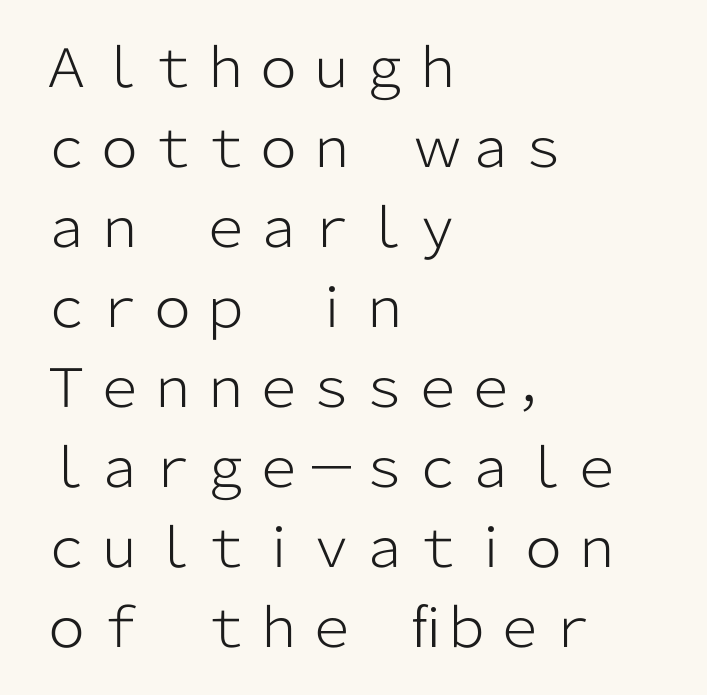
Typographically, this falls in the sans-serif category. The letterforms sit at book weight or below. The letters stand upright; this is a roman face. Character widths vary here, with narrow letters taking less room than wide ones.
